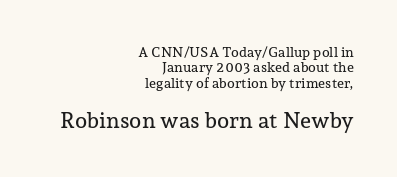
{"italic": "no", "underline": "no", "align": "right", "line_spacing": "tight", "line_spacing_ratio": 1.1, "letter_spacing": "normal", "letter_spacing_em": 0.0, "larger_block": "second", "size_ratio": 1.57, "glyph_px": 22}
